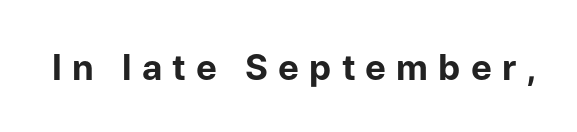
Q: Is the text bold? A: Yes.
Q: Is the text italic (slanted)? A: No, it is upright.
Q: Is the typeface a serif or a sans-serif typeface? A: Sans-serif.
Q: Is the text underlined? A: No.
Q: Is the spacing between letters normal or unusually wide? A: Unusually wide.
Q: Width (condensed, normal, or wide)? A: Normal.
Q: Stroke contrast? A: Low.
Q: x-height? A: Medium.
Q: Monospaced? A: No.
